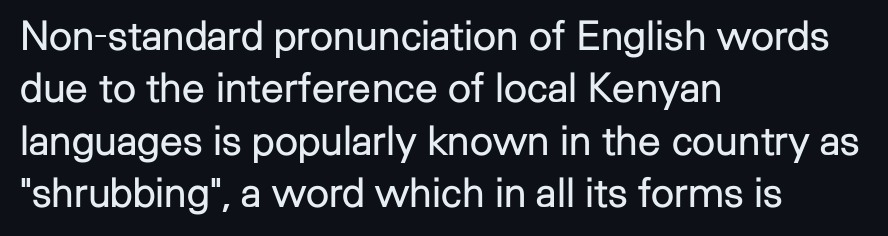
The image shows 41 px regular-weight sans-serif type, upright; set left-aligned, normal line spacing (1.28x), normal letter spacing, not underlined; low stroke contrast and a medium x-height.
